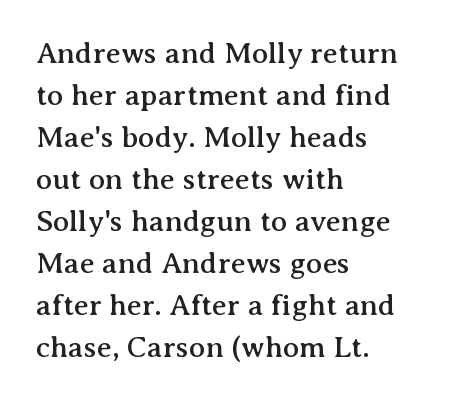
The image shows 30 px serif type, upright; set left-aligned, normal line spacing (1.4x), normal letter spacing, not underlined; medium stroke contrast and a medium x-height.
